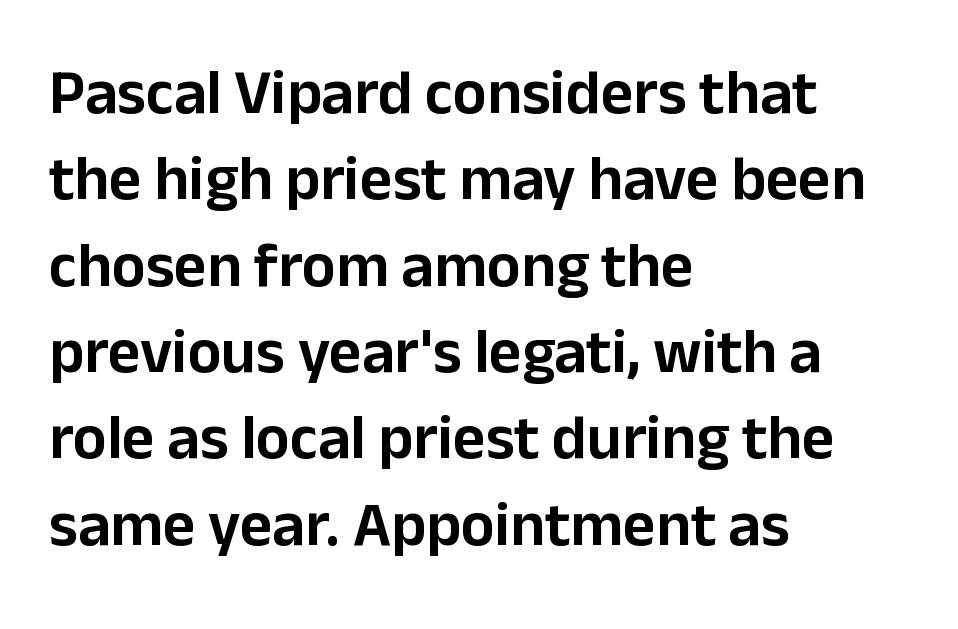
Q: Is the text italic (slanted)? A: No, it is upright.
Q: Is the typeface a serif or a sans-serif typeface? A: Sans-serif.
Q: Is the text underlined? A: No.
Q: How is the paragraph aligned? A: Left-aligned.
Q: Is the spacing between letters normal or unusually wide? A: Normal.
Q: Is the spacing between lines tight, normal or loose? A: Normal.
Q: Width (condensed, normal, or wide)? A: Normal.
Q: Stroke contrast? A: Low.
Q: x-height? A: Medium.
Q: Monospaced? A: No.
